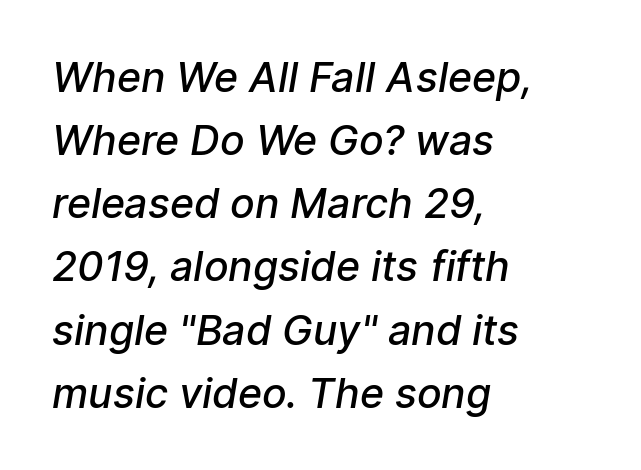
The image shows 41 px semibold sans-serif type; set left-aligned, normal line spacing (1.54x), normal letter spacing, not underlined; low stroke contrast and a medium x-height.
